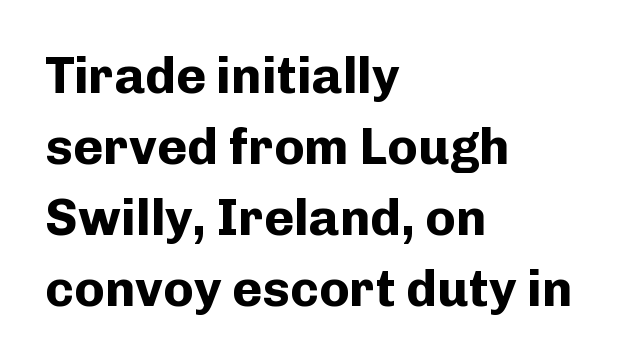
Italic: no, the glyphs are upright roman. Quick note: underline off. This rendering uses left alignment, leaving the right contour irregular. The line-height multiplier appears to be the usual default. The designer went with a sans here, leaving each stem footless.
